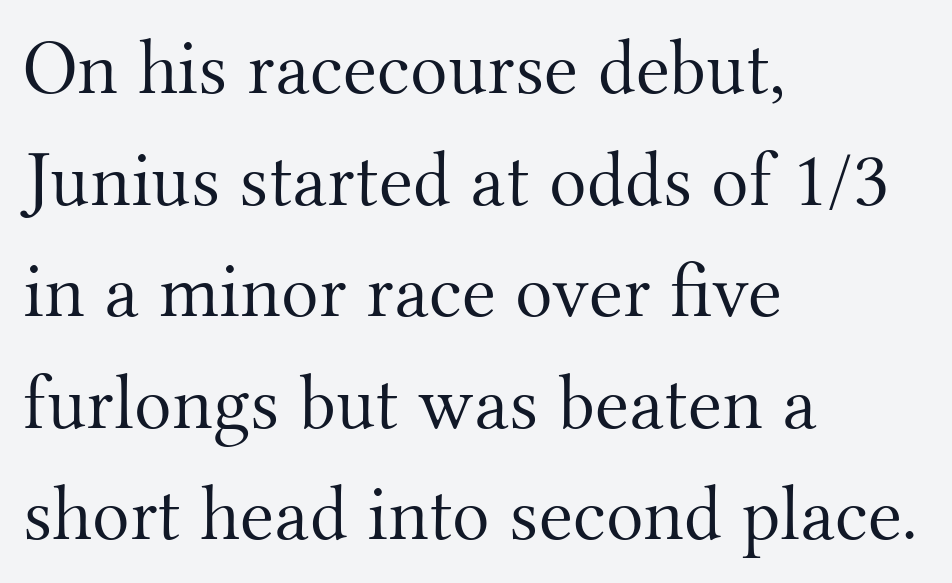
The image shows 78 px light serif type, upright; set left-aligned, normal line spacing (1.43x), normal letter spacing, not underlined; medium stroke contrast and a small x-height.
